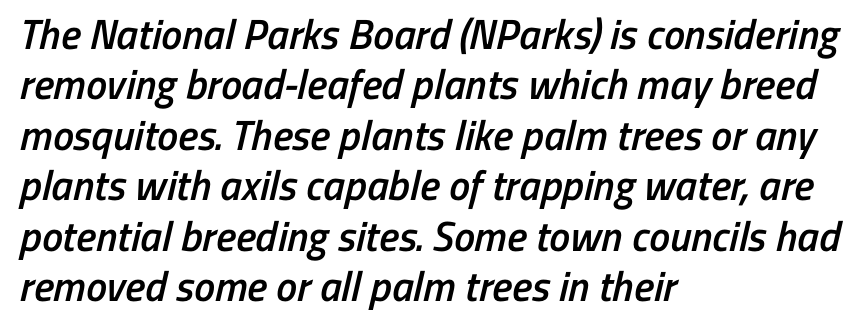
{"serif": "no", "bold": "semi", "weight": "semibold", "width": "condensed", "stroke_contrast": "low", "x_height": "medium", "monospaced": "no", "underline": "no", "align": "left", "line_spacing_ratio": 1.2, "letter_spacing": "normal", "letter_spacing_em": 0.0, "glyph_px": 42}
